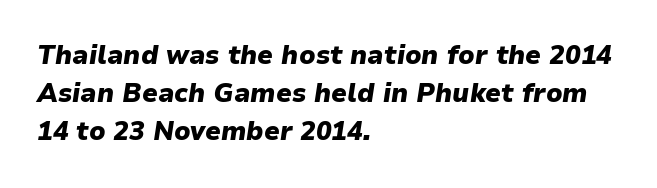
{"italic": "yes", "lean": "right", "slant_degrees": 9, "bold": "yes", "underline": "no", "align": "left", "line_spacing": "normal", "line_spacing_ratio": 1.47, "letter_spacing": "normal", "letter_spacing_em": 0.0, "glyph_px": 26}
